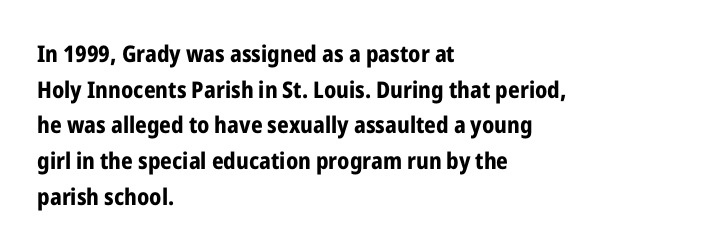
Q: Is the text bold? A: Yes.
Q: Is the text italic (slanted)? A: No, it is upright.
Q: Is the text underlined? A: No.
Q: How is the paragraph aligned? A: Left-aligned.
Q: Is the spacing between letters normal or unusually wide? A: Normal.
Q: Is the spacing between lines tight, normal or loose? A: Normal.
